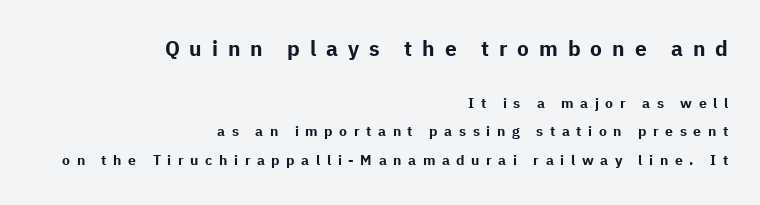
Bigger letters appear in the top chunk; the bottom chunk is reduced. A great deal of white space separates one row of letters from the next. Posture: straight, roman, zero tilt. This rendering features lettering with no underline. The letterforms stand isolated, each surrounded by extra space.
